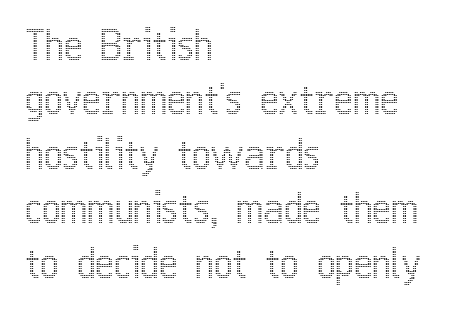
Each letter keeps its own natural width here, so spacing adapts to shape. How would I describe the line gaps? Plain and ordinary. The horizontal fit of the characters is conventional and even. If you drew a line through each stem, it would be perfectly vertical.
